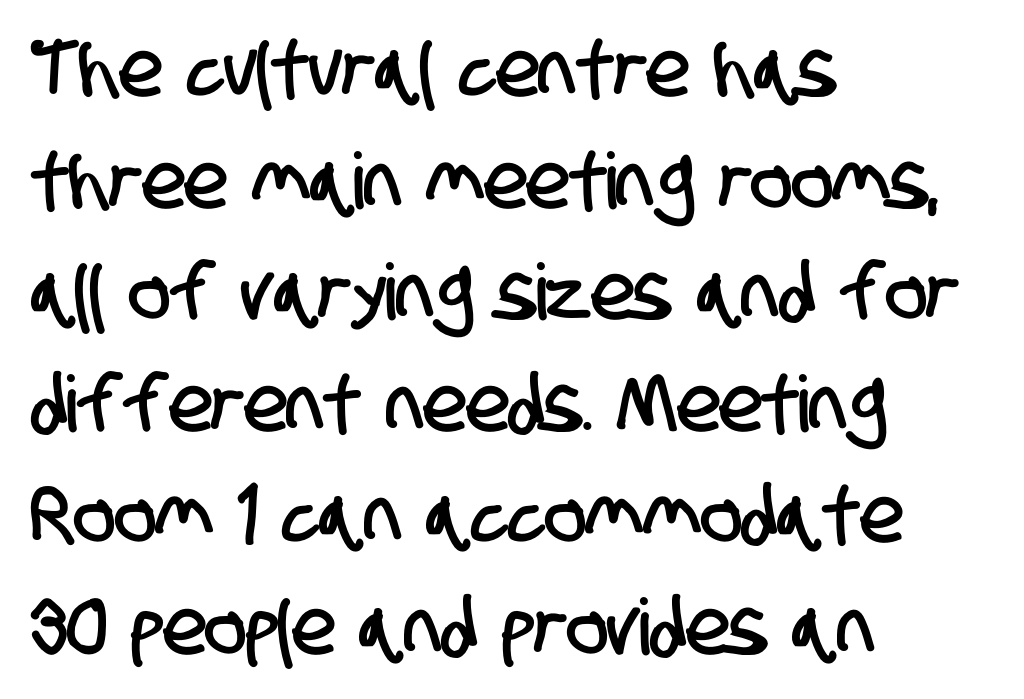
Q: Is the typeface a serif or a sans-serif typeface? A: Sans-serif.
Q: Is the text underlined? A: No.
Q: How is the paragraph aligned? A: Left-aligned.
Q: Is the spacing between letters normal or unusually wide? A: Normal.
Q: Is the spacing between lines tight, normal or loose? A: Normal.
Q: Width (condensed, normal, or wide)? A: Condensed.
Q: Stroke contrast? A: Low.
Q: x-height? A: Large.
Q: Monospaced? A: No.
